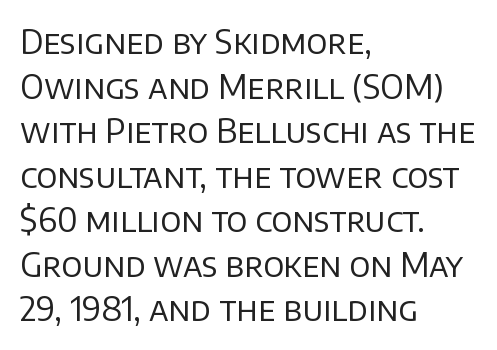
Q: Is the text bold? A: No.
Q: Is the text italic (slanted)? A: No, it is upright.
Q: Is the typeface a serif or a sans-serif typeface? A: Sans-serif.
Q: Is the text underlined? A: No.
Q: How is the paragraph aligned? A: Left-aligned.
Q: Is the spacing between letters normal or unusually wide? A: Normal.
Q: Is the spacing between lines tight, normal or loose? A: Normal.
Q: Width (condensed, normal, or wide)? A: Normal.
Q: Stroke contrast? A: Low.
Q: x-height? A: Large.
Q: Monospaced? A: No.
